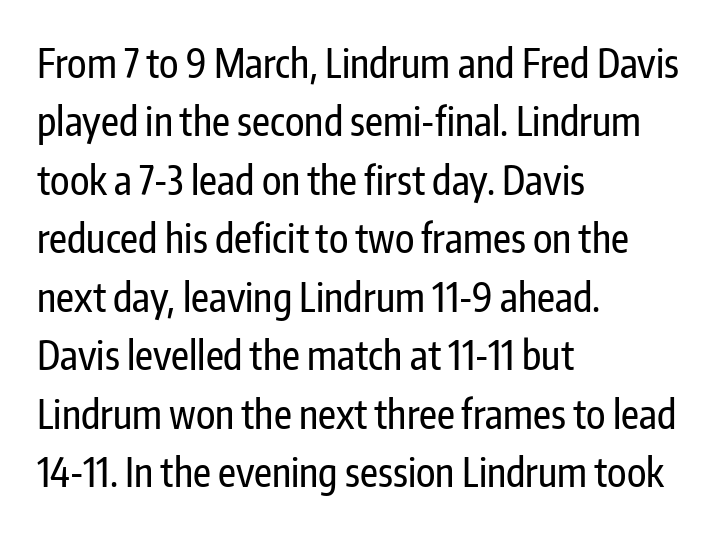
Q: Is the text italic (slanted)? A: No, it is upright.
Q: Is the typeface a serif or a sans-serif typeface? A: Sans-serif.
Q: Is the text underlined? A: No.
Q: How is the paragraph aligned? A: Left-aligned.
Q: Is the spacing between letters normal or unusually wide? A: Normal.
Q: Is the spacing between lines tight, normal or loose? A: Normal.
Q: Width (condensed, normal, or wide)? A: Condensed.
Q: Stroke contrast? A: Low.
Q: x-height? A: Medium.
Q: Monospaced? A: No.
